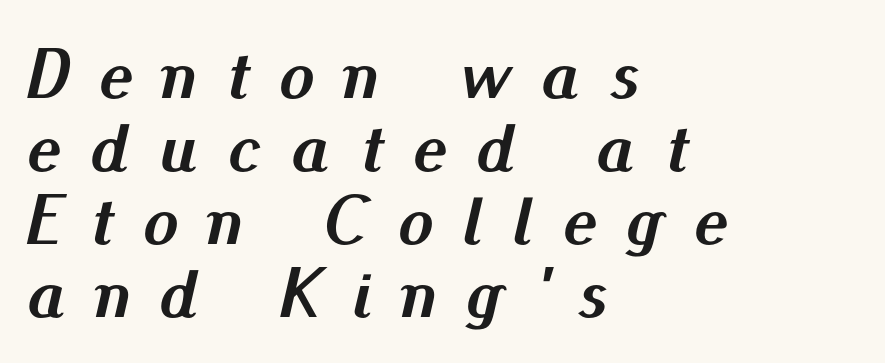
Q: Is the text bold? A: Yes.
Q: Is the text italic (slanted)? A: Yes, it leans right by about 13 degrees.
Q: Is the text underlined? A: No.
Q: How is the paragraph aligned? A: Left-aligned.
Q: Is the spacing between letters normal or unusually wide? A: Unusually wide.
Q: Is the spacing between lines tight, normal or loose? A: Tight.
Q: Width (condensed, normal, or wide)? A: Normal.
Q: Stroke contrast? A: Medium.
Q: x-height? A: Small.
Q: Monospaced? A: No.
